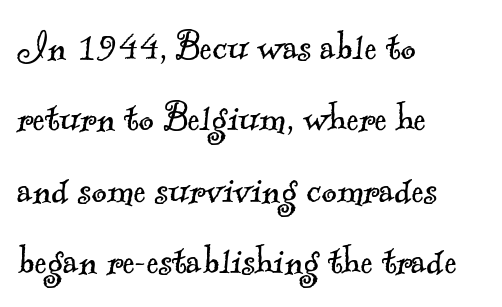
The image shows 47 px light serif type; set left-aligned, normal line spacing (1.52x), normal letter spacing, not underlined; a small x-height.
